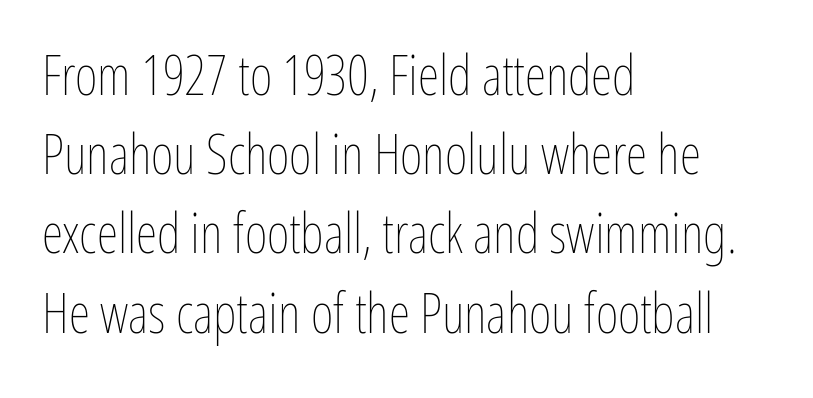
Q: Is the text bold? A: No.
Q: Is the text italic (slanted)? A: No, it is upright.
Q: Is the text underlined? A: No.
Q: How is the paragraph aligned? A: Left-aligned.
Q: Is the spacing between letters normal or unusually wide? A: Normal.
Q: Is the spacing between lines tight, normal or loose? A: Normal.
Q: Width (condensed, normal, or wide)? A: Condensed.
Q: Stroke contrast? A: Low.
Q: x-height? A: Medium.
Q: Monospaced? A: No.
